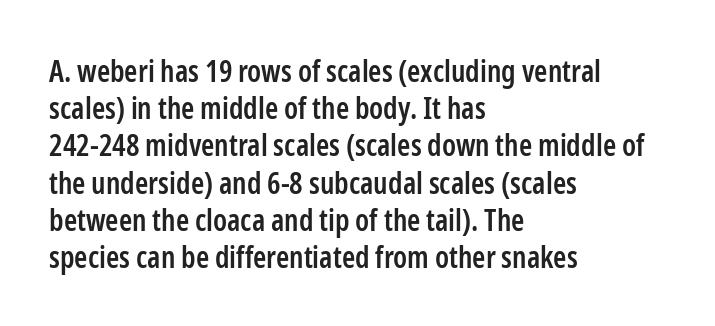
{"serif": "no", "italic": "no", "bold": "semi", "weight": "semibold", "width": "condensed", "stroke_contrast": "low", "x_height": "medium", "monospaced": "no", "underline": "no", "align": "left", "line_spacing_ratio": 1.24, "letter_spacing": "normal", "letter_spacing_em": 0.0, "glyph_px": 30}
